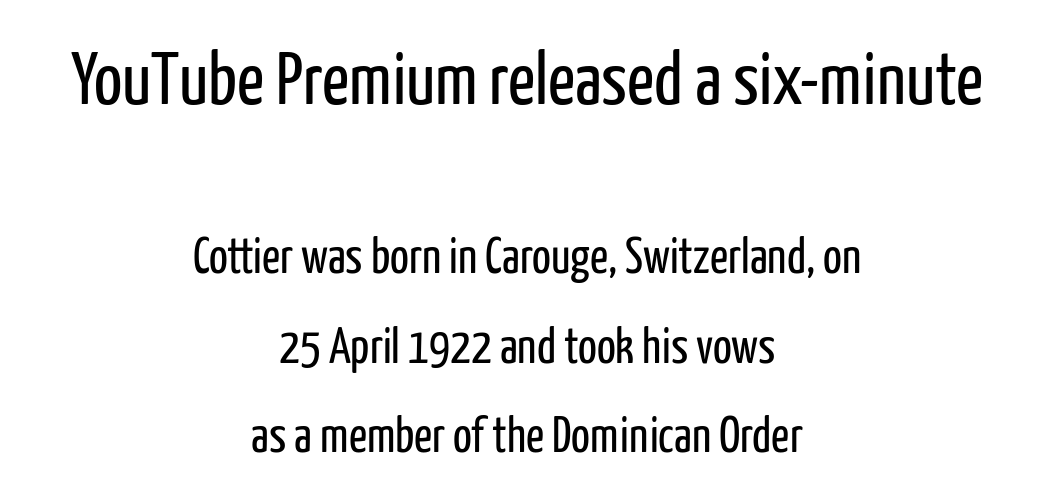
{"serif": "no", "italic": "no", "bold": "no", "weight": "regular", "width": "condensed", "stroke_contrast": "low", "x_height": "medium", "monospaced": "no", "underline": "no", "align": "center", "line_spacing_ratio": 1.79, "letter_spacing": "normal", "letter_spacing_em": 0.0, "larger_block": "first", "size_ratio": 1.5, "glyph_px": 75}
